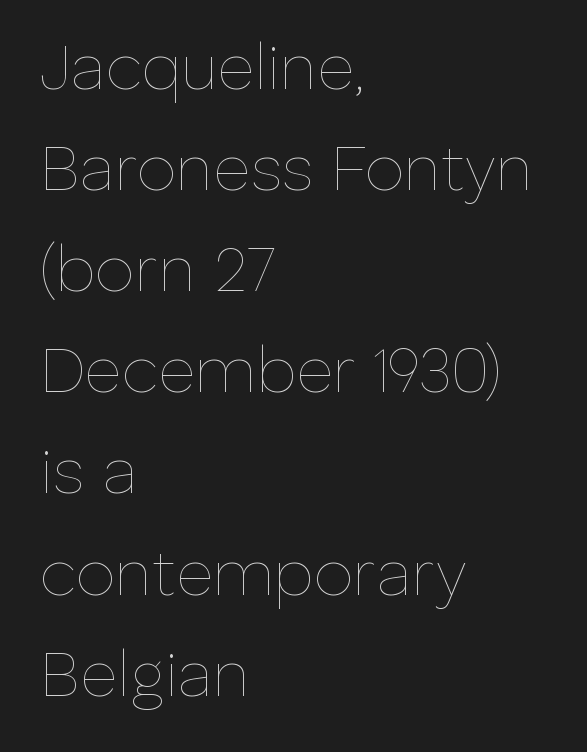
{"italic": "no", "bold": "no", "weight": "thin", "width": "normal", "stroke_contrast": "low", "x_height": "medium", "monospaced": "no", "underline": "no", "align": "left", "line_spacing": "normal", "line_spacing_ratio": 1.58, "letter_spacing": "normal", "letter_spacing_em": 0.0, "glyph_px": 64}
